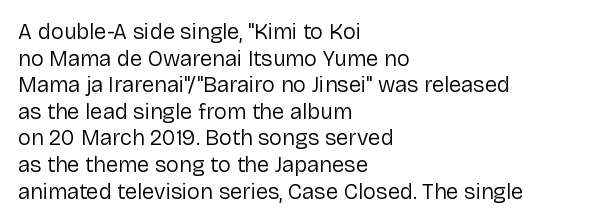
Q: Is the text bold? A: No.
Q: Is the text italic (slanted)? A: No, it is upright.
Q: Is the text underlined? A: No.
Q: How is the paragraph aligned? A: Left-aligned.
Q: Is the spacing between letters normal or unusually wide? A: Normal.
